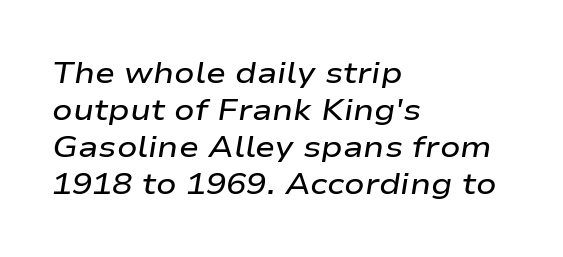
{"italic": "yes", "lean": "right", "slant_degrees": 9, "bold": "semi", "weight": "semibold", "width": "wide", "stroke_contrast": "low", "x_height": "medium", "monospaced": "no", "underline": "no", "align": "left", "line_spacing_ratio": 1.23, "letter_spacing": "normal", "letter_spacing_em": 0.0, "glyph_px": 30}
